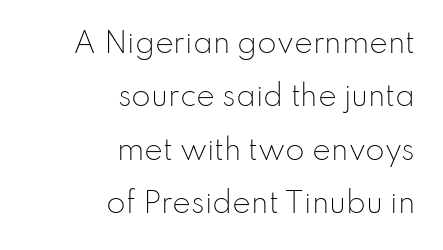
Q: Is the text bold? A: No.
Q: Is the text italic (slanted)? A: No, it is upright.
Q: Is the typeface a serif or a sans-serif typeface? A: Sans-serif.
Q: Is the text underlined? A: No.
Q: How is the paragraph aligned? A: Right-aligned.
Q: Is the spacing between letters normal or unusually wide? A: Normal.
Q: Is the spacing between lines tight, normal or loose? A: Loose.
Q: Width (condensed, normal, or wide)? A: Normal.
Q: Stroke contrast? A: Low.
Q: x-height? A: Small.
Q: Monospaced? A: No.
